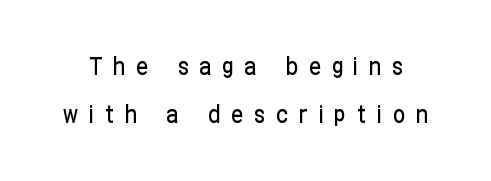
Ordinary non-slanted type is in use. Someone cranked the tracking dial way up on this one. Each row of text sits above clean, open space. Does the leading feel generous? Absolutely, it's lavish.
